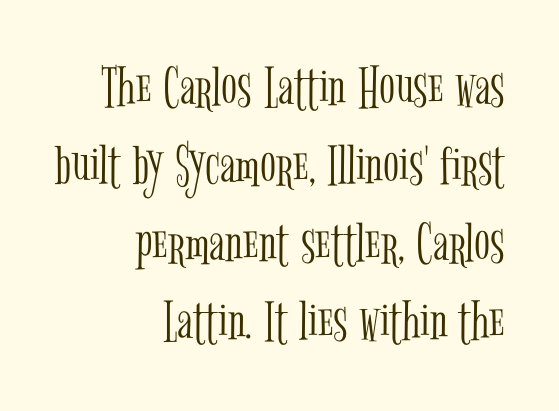
Leftover space on each line is placed entirely before the opening word. The specimen omits any rule beneath the text block's lines. Do the letters lean? They stand straight. The face used here is rendered with its standard letterfit. The face used here is proportionally spaced, like ordinary book or web type. This is serif lettering, the kind often seen in printed books.
